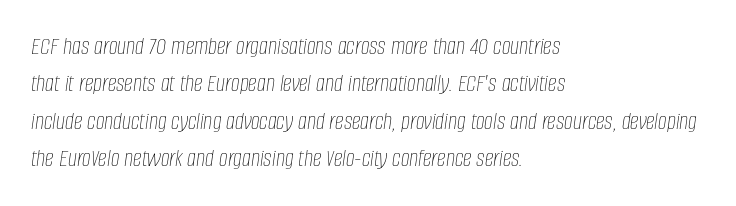
{"italic": "yes", "lean": "right", "slant_degrees": 8, "bold": "no", "underline": "no", "align": "left", "line_spacing": "normal", "line_spacing_ratio": 1.5, "letter_spacing": "normal", "letter_spacing_em": 0.0, "glyph_px": 25}
